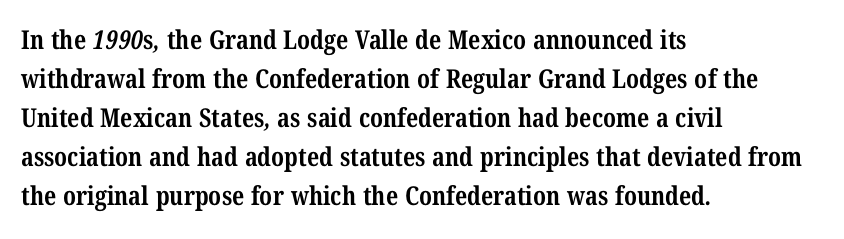
The image shows 26 px bold type; set left-aligned, normal line spacing (1.5x), normal letter spacing, not underlined.
